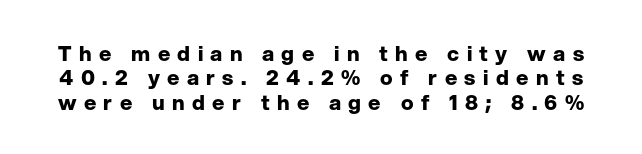
Q: Is the text bold? A: Yes.
Q: Is the text italic (slanted)? A: No, it is upright.
Q: Is the text underlined? A: No.
Q: Is the spacing between letters normal or unusually wide? A: Unusually wide.
